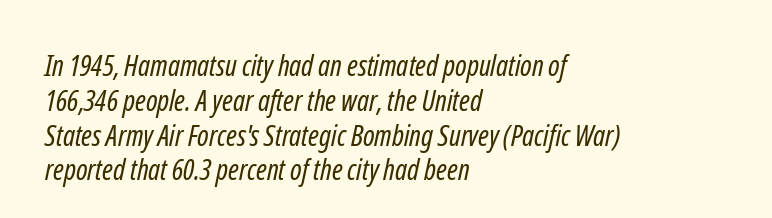
Q: Is the text bold? A: No.
Q: Is the typeface a serif or a sans-serif typeface? A: Sans-serif.
Q: Is the text underlined? A: No.
Q: How is the paragraph aligned? A: Left-aligned.
Q: Is the spacing between letters normal or unusually wide? A: Normal.
Q: Width (condensed, normal, or wide)? A: Condensed.
Q: Stroke contrast? A: Low.
Q: x-height? A: Medium.
Q: Monospaced? A: No.
